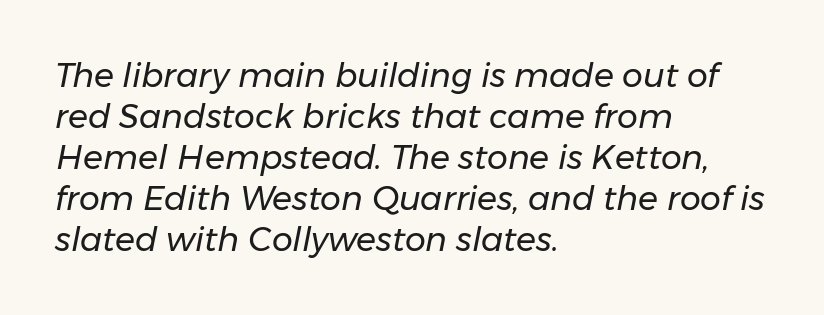
Does the copy run flush right? No — it runs flush left. Nothing unusual about the tracking: characters are spaced as the font intends. Emphasis-style slanted type is in use. No extra ink here — the face is not bold. Looks like regular typesetting: each glyph gets only the width it needs.
